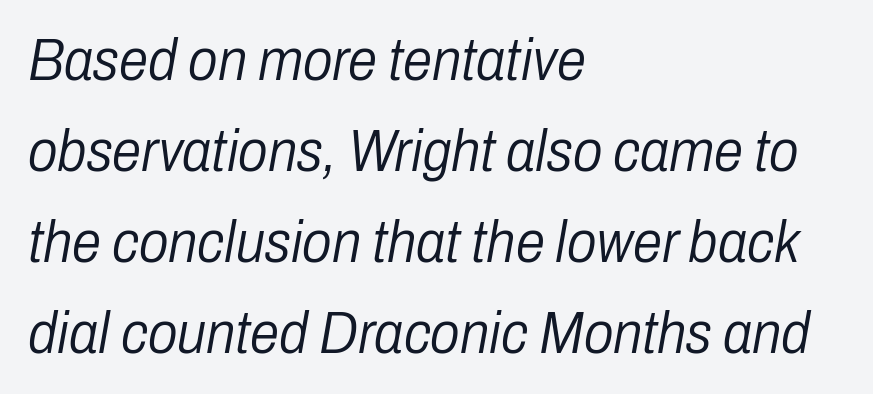
This sample uses an oblique cut, with every glyph tilted off the vertical. Character widths vary here, with narrow letters taking less room than wide ones. The face used here is rendered with its standard letterfit. Ink coverage per letter is moderate at most. No word sits above an underline. The rows are spaced the way most documents space them.
